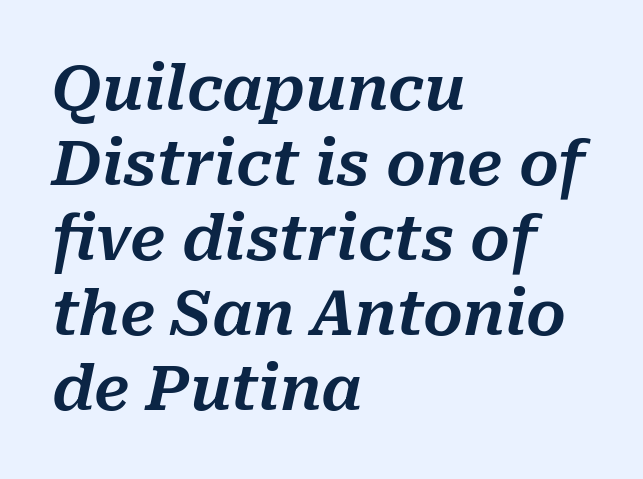
The typesetter chose a ragged-right arrangement here. An italicized treatment has been applied to the whole sample. The rendering uses natural spacing where letterforms have individual widths. Caption: standard tracking, unaltered.
